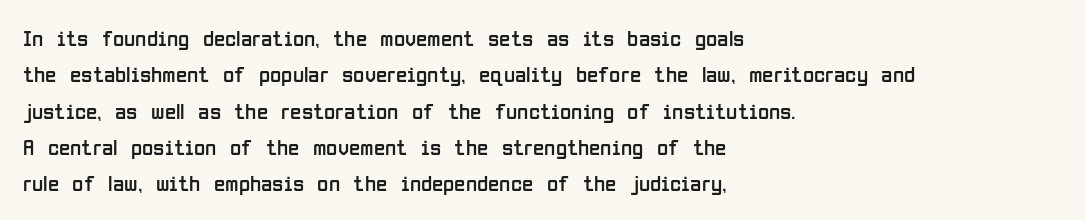
{"italic": "no", "bold": "no", "underline": "no", "align": "left", "line_spacing": "normal", "line_spacing_ratio": 1.58, "letter_spacing": "normal", "letter_spacing_em": 0.0, "glyph_px": 23}
